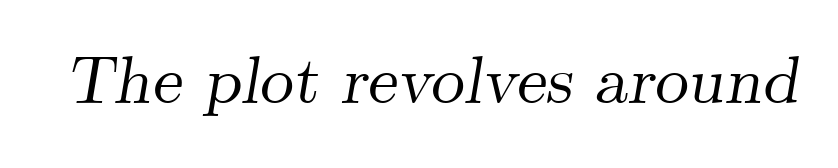
The image shows 67 px serif type, italic (leaning right); set normal letter spacing, not underlined; medium stroke contrast and a small x-height.
